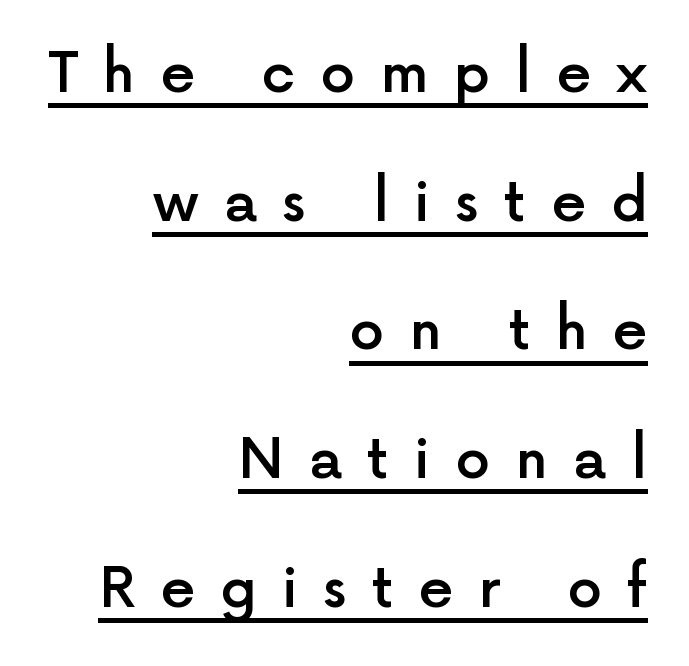
The image shows 55 px semibold sans-serif type, upright; set right-aligned, loose line spacing (2.34x), unusually wide letter spacing (+0.46 em), underlined; a medium x-height.
